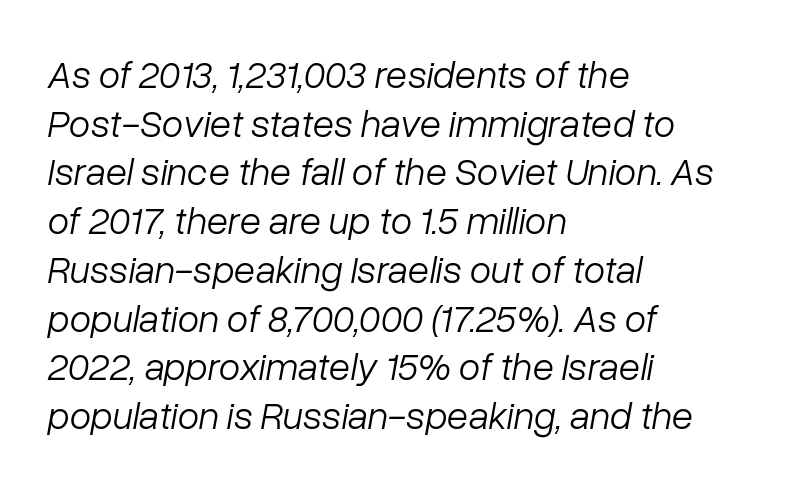
{"italic": "yes", "lean": "right", "slant_degrees": 10, "bold": "no", "weight": "light", "width": "normal", "stroke_contrast": "low", "x_height": "medium", "monospaced": "no", "underline": "no", "align": "left", "line_spacing": "normal", "line_spacing_ratio": 1.25, "letter_spacing": "normal", "letter_spacing_em": 0.0, "glyph_px": 39}
